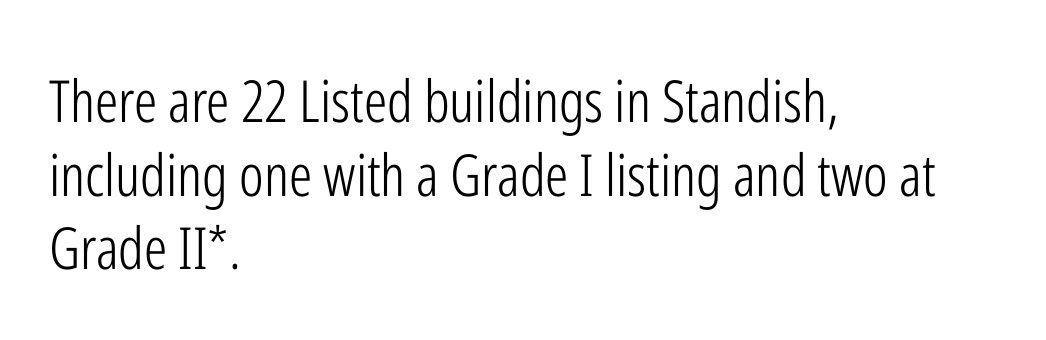
Notice how the passage keeps a crisp vertical edge on the left only. The rendering keeps characters at their native spacing. Check the space under the baseline: it is left empty. The type sits square on the baseline with zero lean. Baseline-to-baseline distance is the conventional proportion of letter height.
